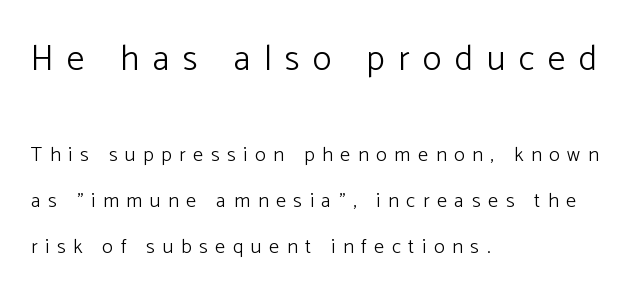
The block sitting higher on the canvas is the one with enlarged characters. The characters display no serif detailing; their extremities are plain. Characters remain perfectly vertical along every line. The ragged edge is on the right, which tells us the setting is flush left.
